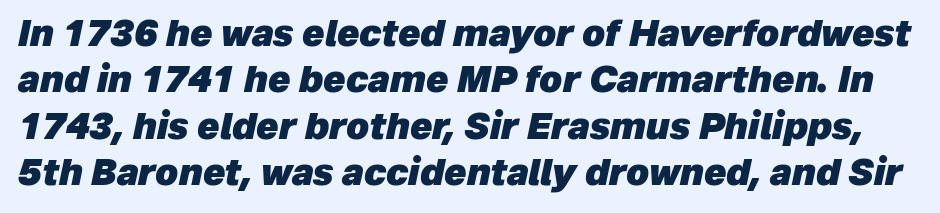
Do the characters align in a grid? No, the font is proportional. The baseline area is clear. In terms of letterspacing, this is plain default setting. Compared with ordinary roman type, these characters are visibly tilted. Compared with an ordinary text face, these strokes are far heavier — a full bold. Whoever set this chose a conventional vertical rhythm.
